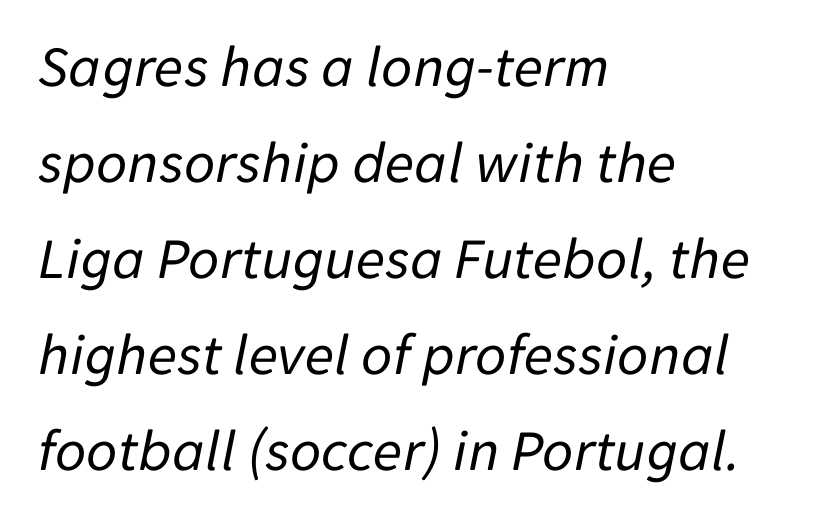
The image shows 60 px regular-weight type, italic (leaning right); set left-aligned, normal line spacing (1.6x), normal letter spacing, not underlined; low stroke contrast and a medium x-height.
